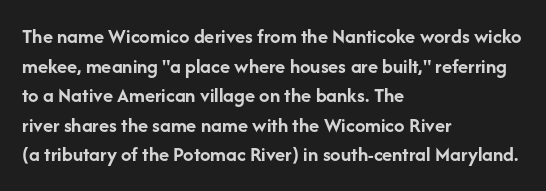
{"italic": "no", "bold": "yes", "underline": "no", "align": "left", "line_spacing": "normal", "line_spacing_ratio": 1.41, "letter_spacing": "normal", "letter_spacing_em": 0.0, "glyph_px": 21}
